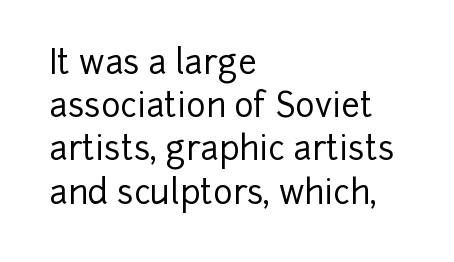
No feet cap the strokes, marking this as sans-serif type. These lines stack with their left ends in a neat column. The lettering holds an erect, upright posture throughout. Think of a printed novel: that variable character pitch is what you see here. The lines sit at an ordinary, default distance from one another. Standard letterfit; no display-style spreading of the glyphs.
